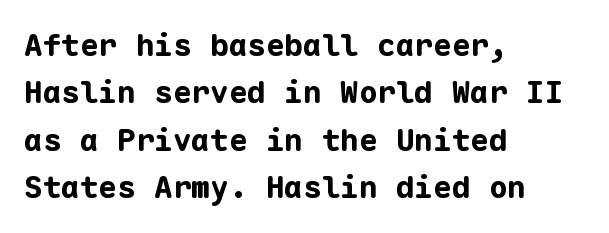
The image shows 31 px bold sans-serif type, upright, monospaced; set left-aligned, normal line spacing (1.53x), normal letter spacing, not underlined; low stroke contrast and a medium x-height.
